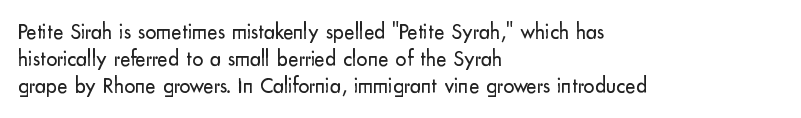
The image shows 22 px text type, upright; set left-aligned, line spacing 1.23x, normal letter spacing, not underlined.
